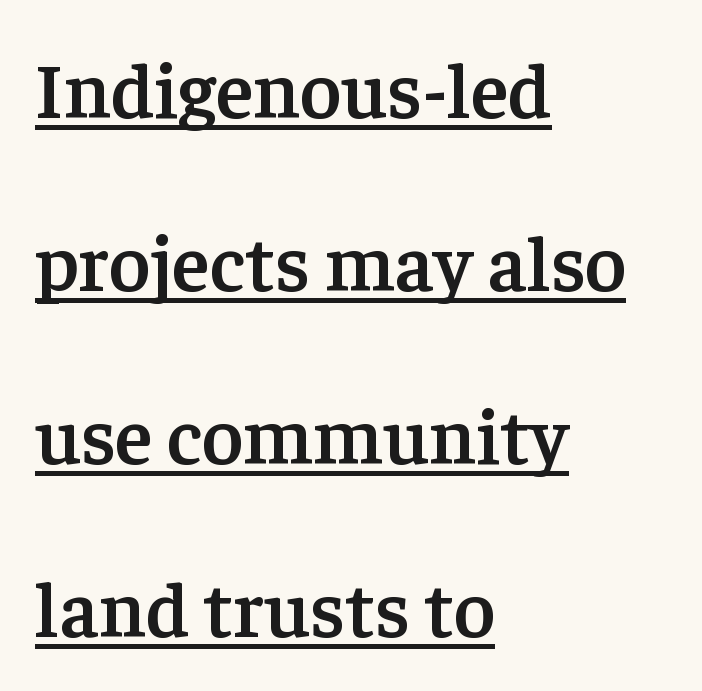
The image shows 79 px semibold serif type, upright; set left-aligned, loose line spacing (2.19x), normal letter spacing, underlined; low stroke contrast and a medium x-height.
